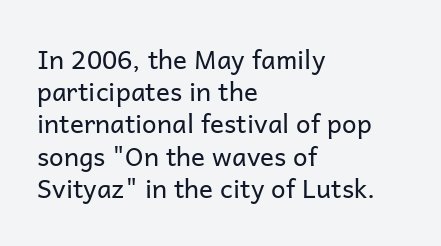
{"italic": "no", "bold": "no", "underline": "no", "align": "left", "line_spacing_ratio": 1.24, "letter_spacing": "normal", "letter_spacing_em": 0.0, "glyph_px": 26}
